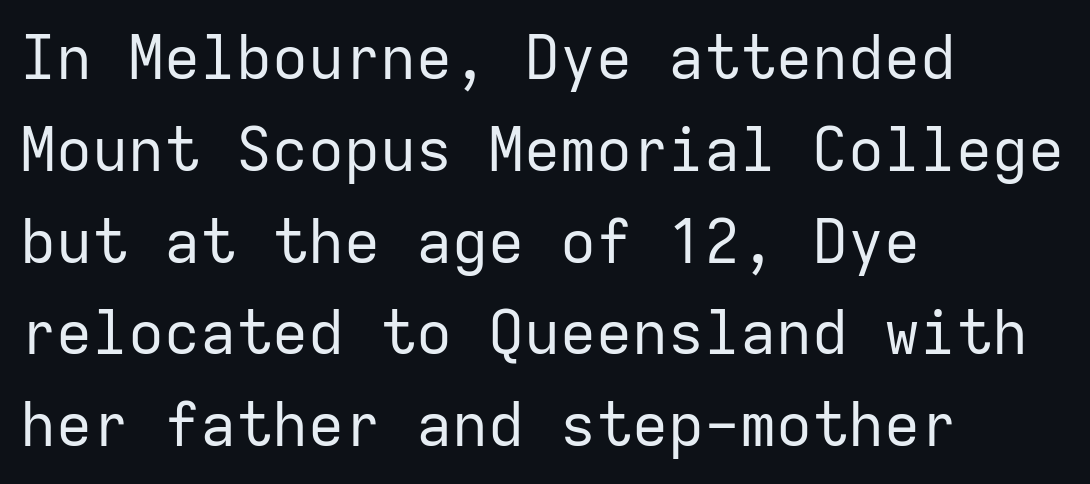
The image shows 60 px regular-weight sans-serif type, upright, monospaced; set left-aligned, normal line spacing (1.53x), normal letter spacing, not underlined; low stroke contrast and a medium x-height.
